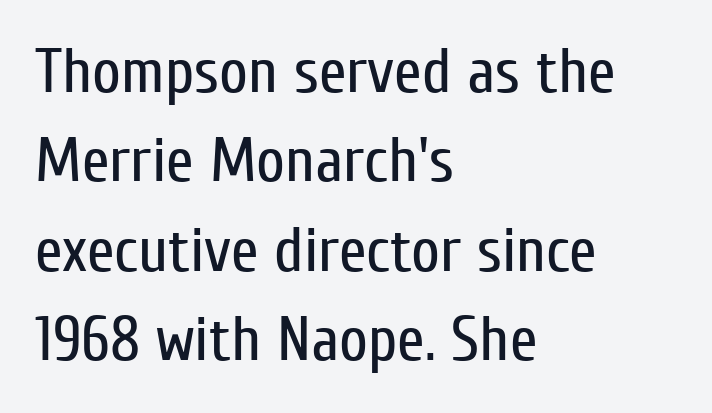
The image shows 63 px regular-weight, condensed sans-serif type, upright; set left-aligned, normal line spacing (1.42x), normal letter spacing, not underlined; low stroke contrast and a medium x-height.
